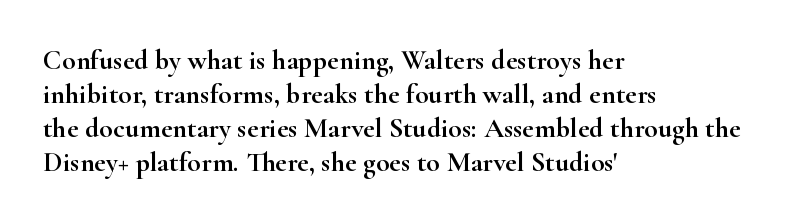
The image shows 28 px wide serif type, upright; set left-aligned, line spacing 1.21x, normal letter spacing, not underlined; high stroke contrast and a small x-height.
